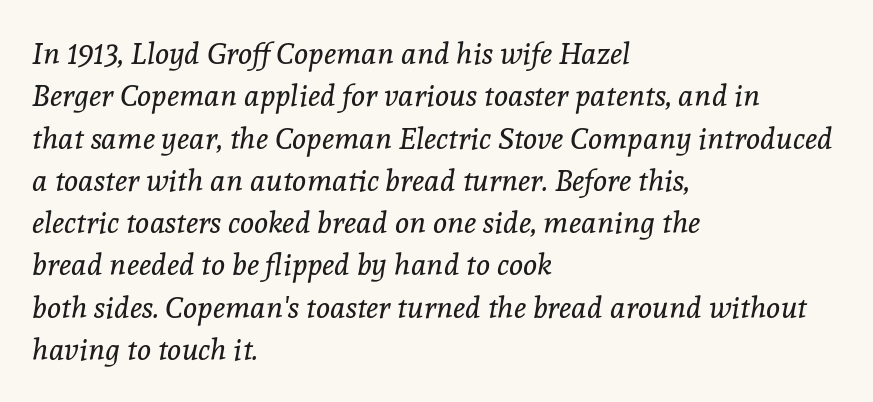
Q: Is the text bold? A: No.
Q: Is the text italic (slanted)? A: Yes, it leans right by about 8 degrees.
Q: Is the typeface a serif or a sans-serif typeface? A: Serif.
Q: Is the text underlined? A: No.
Q: How is the paragraph aligned? A: Left-aligned.
Q: Is the spacing between letters normal or unusually wide? A: Normal.
Q: Is the spacing between lines tight, normal or loose? A: Normal.
Q: Width (condensed, normal, or wide)? A: Normal.
Q: x-height? A: Medium.
Q: Monospaced? A: No.
